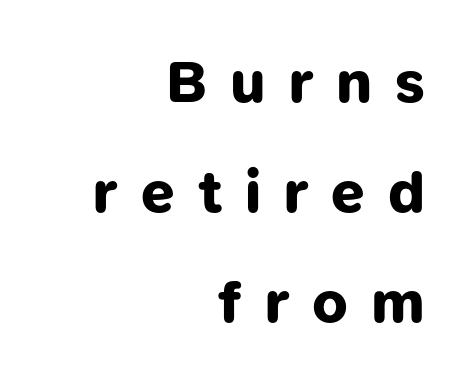
Q: Is the text bold? A: Yes.
Q: Is the typeface a serif or a sans-serif typeface? A: Sans-serif.
Q: Is the text underlined? A: No.
Q: How is the paragraph aligned? A: Right-aligned.
Q: Is the spacing between letters normal or unusually wide? A: Unusually wide.
Q: Width (condensed, normal, or wide)? A: Normal.
Q: Stroke contrast? A: Low.
Q: x-height? A: Medium.
Q: Monospaced? A: No.
